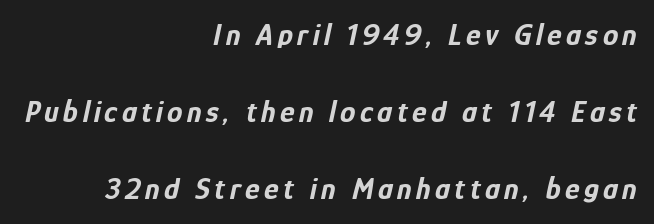
A typesetter would mark this as italic. Chunky letters — that's bold for sure. You could not count columns in this text — the font is proportionally spaced. Each row of text sits above clean, open space. One glance says open: line gaps are wider than usual. The typesetter chose a ragged-left arrangement here.
